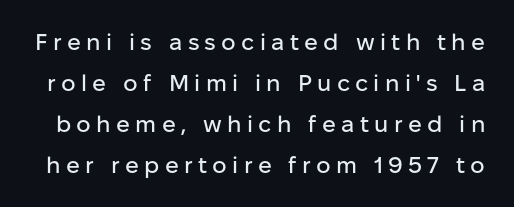
Q: Is the text italic (slanted)? A: No, it is upright.
Q: Is the text underlined? A: No.
Q: Is the spacing between letters normal or unusually wide? A: Unusually wide.
